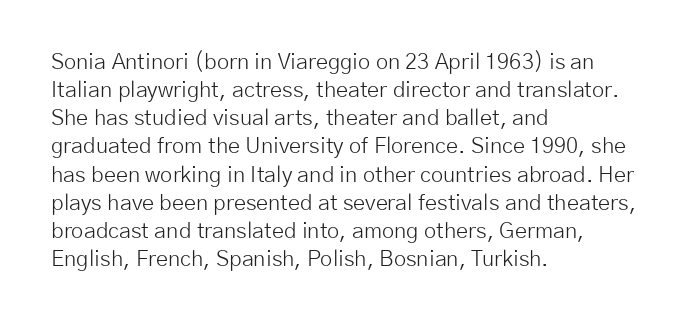
Q: Is the text bold? A: No.
Q: Is the text italic (slanted)? A: No, it is upright.
Q: Is the text underlined? A: No.
Q: How is the paragraph aligned? A: Left-aligned.
Q: Is the spacing between letters normal or unusually wide? A: Normal.
Q: Is the spacing between lines tight, normal or loose? A: Normal.
